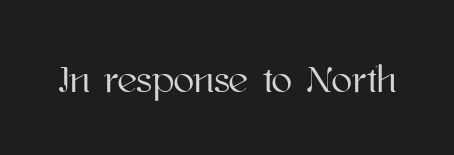
{"italic": "no", "width": "normal", "stroke_contrast": "high", "x_height": "medium", "monospaced": "no", "underline": "no", "letter_spacing": "normal", "letter_spacing_em": 0.0, "glyph_px": 38}
